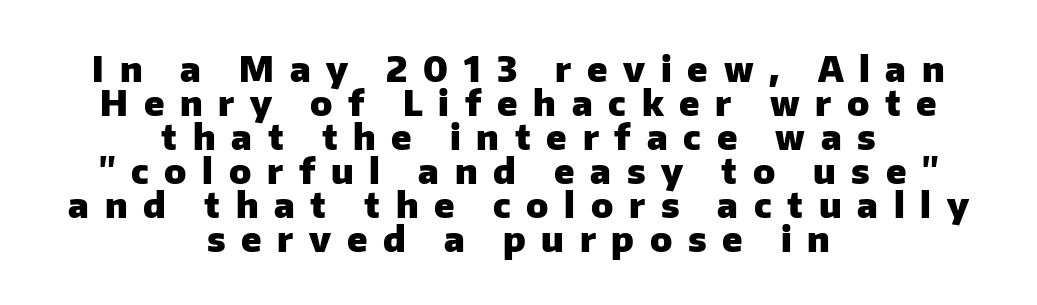
The image shows 35 px heavy sans-serif type, upright; set centered, tight line spacing (0.97x), unusually wide letter spacing (+0.45 em), not underlined; low stroke contrast and a medium x-height.
